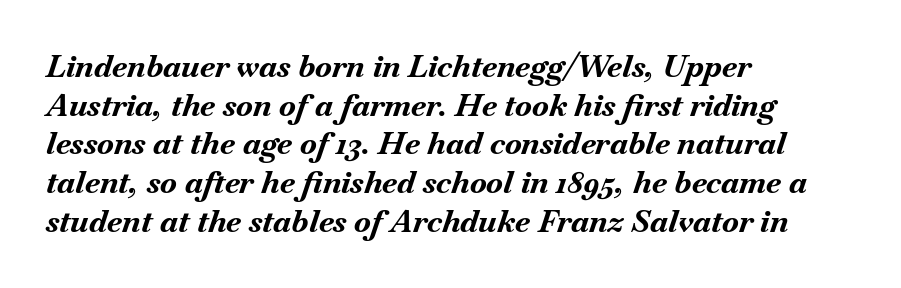
Q: Is the text bold? A: Yes.
Q: Is the text italic (slanted)? A: Yes, it leans right by about 18 degrees.
Q: Is the text underlined? A: No.
Q: How is the paragraph aligned? A: Left-aligned.
Q: Is the spacing between letters normal or unusually wide? A: Normal.
Q: Is the spacing between lines tight, normal or loose? A: Normal.
Q: Width (condensed, normal, or wide)? A: Normal.
Q: Stroke contrast? A: Medium.
Q: x-height? A: Small.
Q: Monospaced? A: No.
